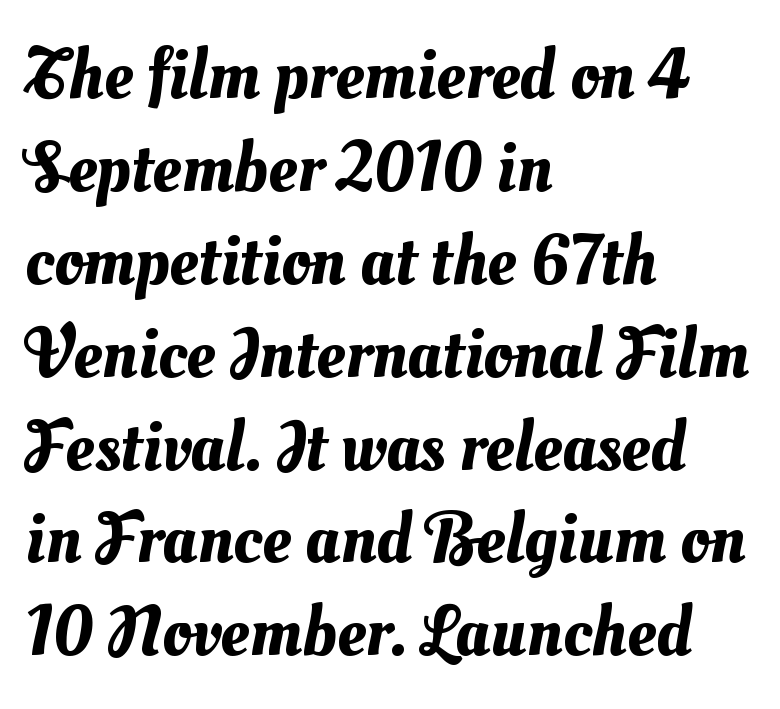
The image shows 72 px text type; set left-aligned, normal line spacing (1.29x), normal letter spacing, not underlined; medium stroke contrast and a small x-height.
